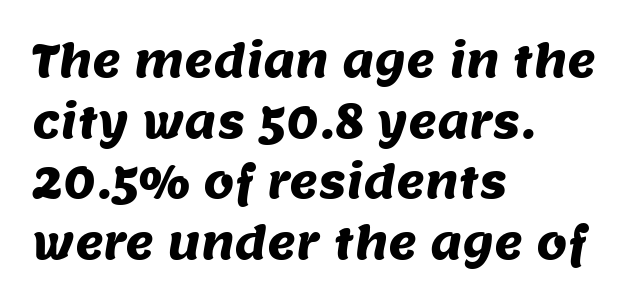
{"serif": "no", "width": "normal", "stroke_contrast": "medium", "x_height": "large", "monospaced": "no", "underline": "no", "align": "left", "line_spacing": "normal", "line_spacing_ratio": 1.38, "letter_spacing": "normal", "letter_spacing_em": 0.0, "glyph_px": 44}
